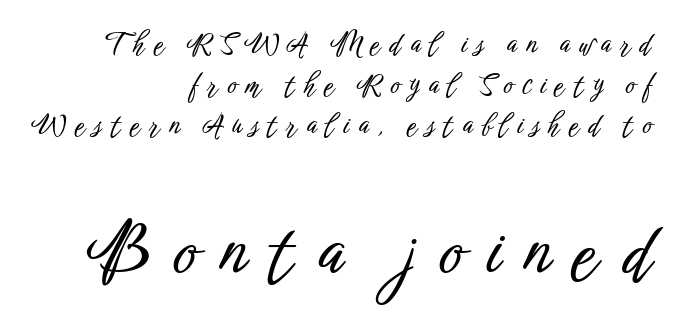
The image shows 71 px condensed sans-serif type; set right-aligned, normal line spacing (1.45x), unusually wide letter spacing (+0.33 em), not underlined; the second (bottom) block is 2.54x larger; low stroke contrast and a medium x-height.
